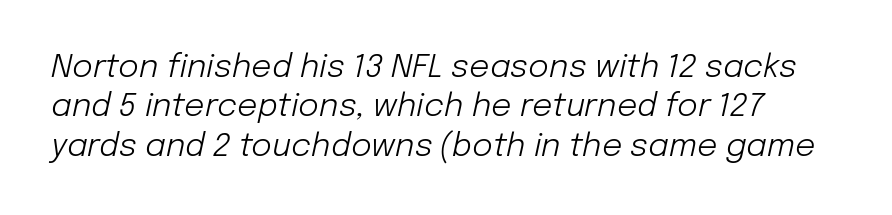
Q: Is the text bold? A: No.
Q: Is the text italic (slanted)? A: Yes, it leans right by about 12 degrees.
Q: Is the text underlined? A: No.
Q: Is the spacing between letters normal or unusually wide? A: Normal.
Q: Width (condensed, normal, or wide)? A: Normal.
Q: Stroke contrast? A: Low.
Q: x-height? A: Medium.
Q: Monospaced? A: No.
